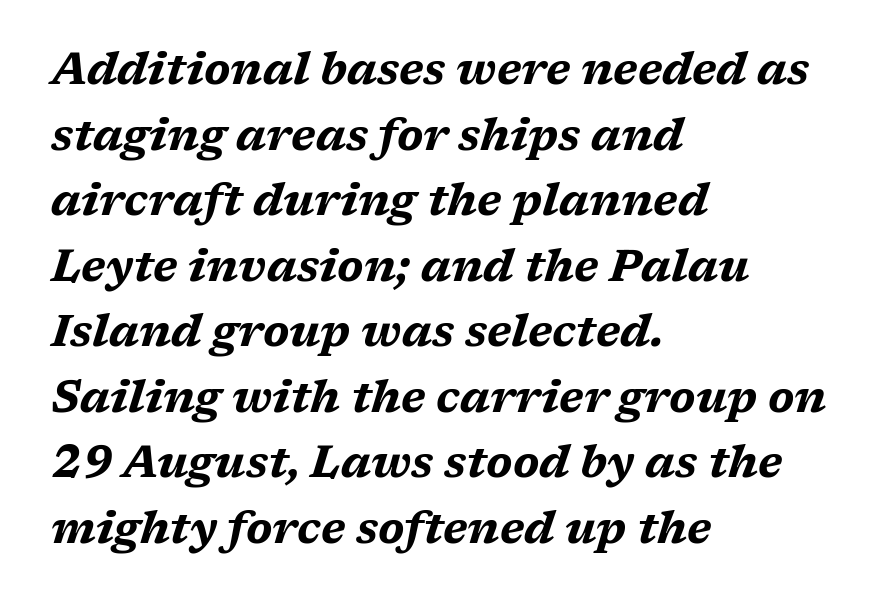
Q: Is the text bold? A: Yes.
Q: Is the text italic (slanted)? A: Yes, it leans right by about 17 degrees.
Q: Is the text underlined? A: No.
Q: How is the paragraph aligned? A: Left-aligned.
Q: Is the spacing between letters normal or unusually wide? A: Normal.
Q: Is the spacing between lines tight, normal or loose? A: Normal.
Q: Width (condensed, normal, or wide)? A: Wide.
Q: Stroke contrast? A: Medium.
Q: x-height? A: Medium.
Q: Monospaced? A: No.
